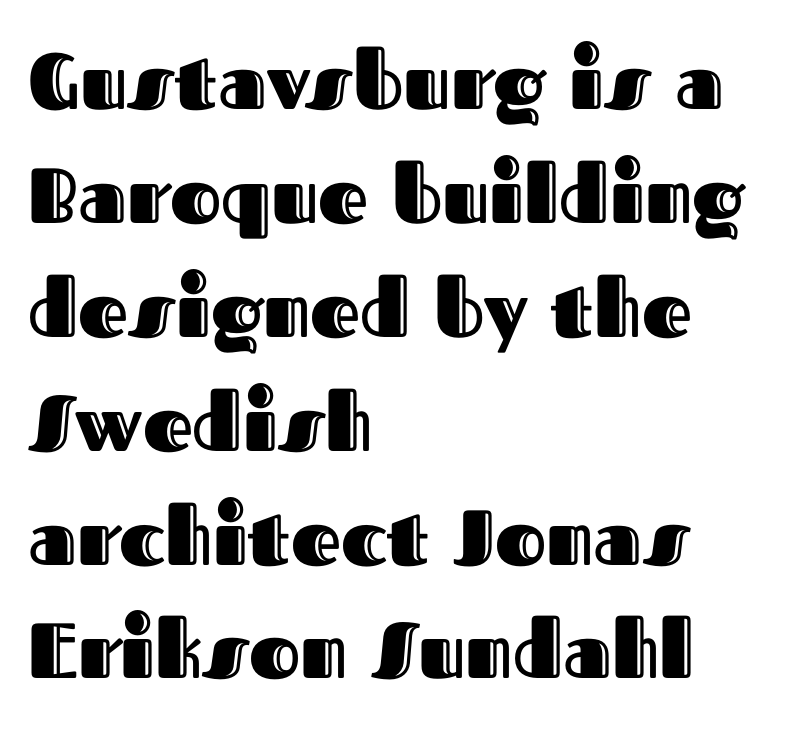
{"italic": "no", "width": "normal", "x_height": "medium", "monospaced": "no", "underline": "no", "align": "left", "line_spacing": "normal", "line_spacing_ratio": 1.46, "letter_spacing": "normal", "letter_spacing_em": 0.0, "glyph_px": 78}
